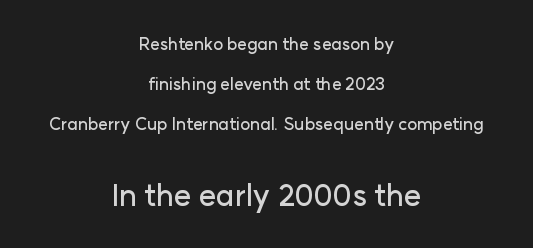
The image shows 30 px sans-serif type, upright; set centered, loose line spacing (2.34x), normal letter spacing, not underlined; the second (bottom) block is 1.76x larger; low stroke contrast and a medium x-height.
